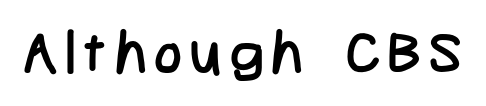
Q: Is the text bold? A: No.
Q: Is the text italic (slanted)? A: No, it is upright.
Q: Is the typeface a serif or a sans-serif typeface? A: Sans-serif.
Q: Is the text underlined? A: No.
Q: Width (condensed, normal, or wide)? A: Condensed.
Q: Stroke contrast? A: Low.
Q: x-height? A: Medium.
Q: Monospaced? A: No.
